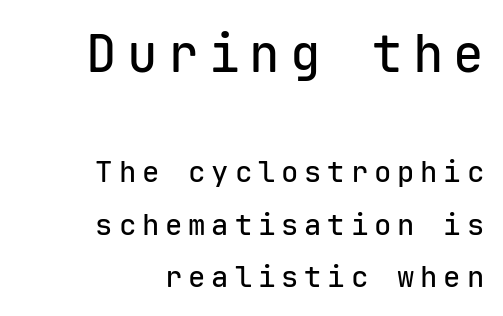
Line ends are locked; line starts wander. Students, note that the glyphs here are deliberately spaced far apart. The lettering holds an erect, upright posture throughout. The font family rendered here belongs to the sans-serif group.
